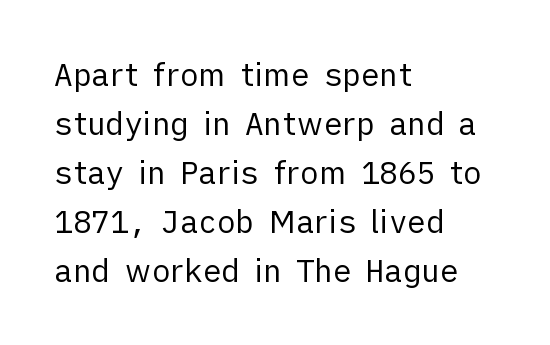
Q: Is the text bold? A: No.
Q: Is the text italic (slanted)? A: No, it is upright.
Q: Is the typeface a serif or a sans-serif typeface? A: Sans-serif.
Q: Is the text underlined? A: No.
Q: How is the paragraph aligned? A: Left-aligned.
Q: Is the spacing between letters normal or unusually wide? A: Normal.
Q: Is the spacing between lines tight, normal or loose? A: Normal.
Q: Width (condensed, normal, or wide)? A: Normal.
Q: Stroke contrast? A: Low.
Q: x-height? A: Medium.
Q: Monospaced? A: No.
